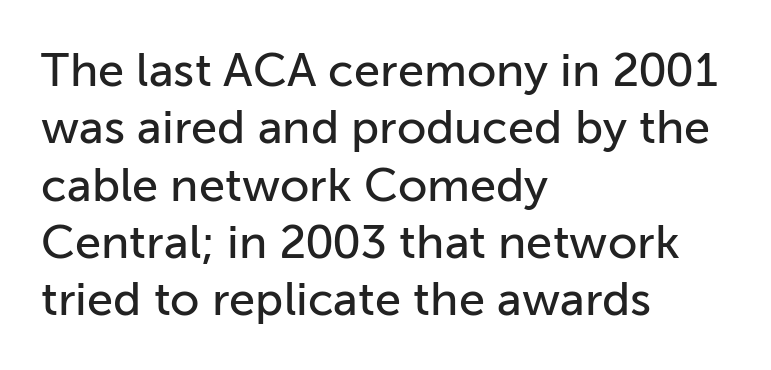
{"serif": "no", "italic": "no", "width": "normal", "stroke_contrast": "low", "x_height": "medium", "monospaced": "no", "underline": "no", "align": "left", "line_spacing_ratio": 1.22, "letter_spacing": "normal", "letter_spacing_em": 0.0, "glyph_px": 47}
